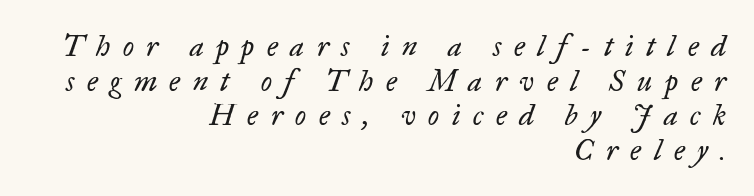
{"serif": "yes", "italic": "yes", "lean": "right", "slant_degrees": 17, "bold": "no", "weight": "regular", "width": "normal", "stroke_contrast": "low", "x_height": "small", "monospaced": "no", "underline": "no", "align": "right", "line_spacing_ratio": 1.19, "letter_spacing": "wide", "letter_spacing_em": 0.43, "glyph_px": 29}
